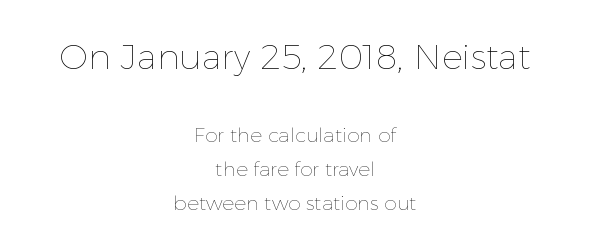
Each line is balanced around a shared central axis. A light-to-regular cut is what we see here. The line-height multiplier appears to be the usual default. Posture: vertical.
